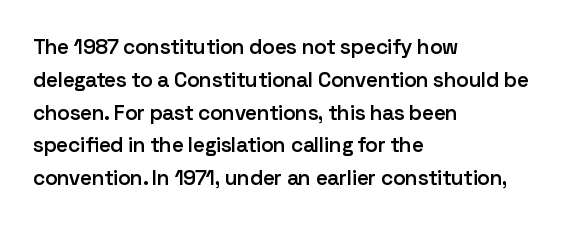
The image shows 21 px text type, upright; set left-aligned, normal line spacing (1.56x), normal letter spacing, not underlined.
